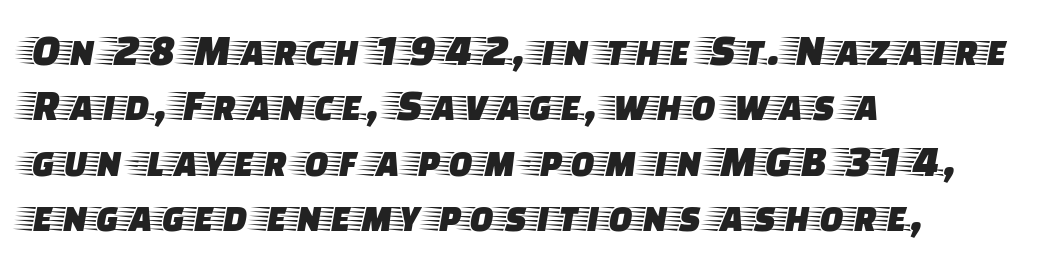
Q: Is the text italic (slanted)? A: Yes.
Q: Is the typeface a serif or a sans-serif typeface? A: Serif.
Q: Is the text underlined? A: No.
Q: How is the paragraph aligned? A: Left-aligned.
Q: Is the spacing between letters normal or unusually wide? A: Normal.
Q: Width (condensed, normal, or wide)? A: Wide.
Q: Stroke contrast? A: Low.
Q: x-height? A: Large.
Q: Monospaced? A: No.
